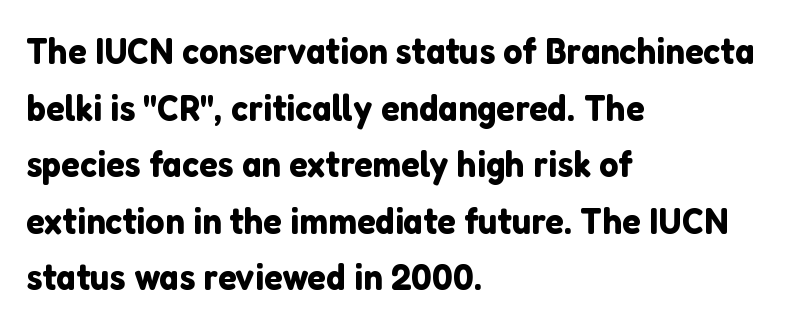
Inter-character spacing is left at the font's built-in metrics. The designer went with a sans here, leaving each stem footless. Is the block centered? No — it sits flush against the left margin. Italic: no, the glyphs are upright roman.
